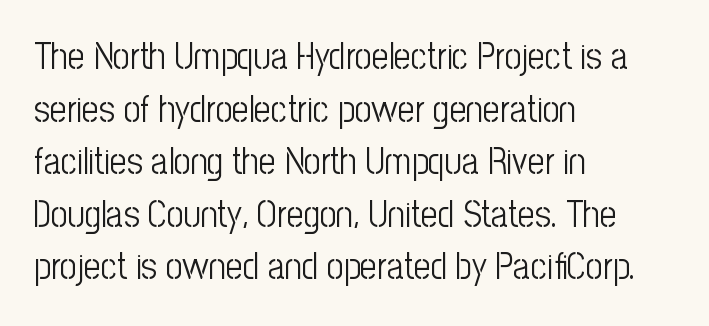
Each line starts at the same left margin while the right side varies. The words here are not underlined. When letters stand straight like this, we call the style roman or upright. You can tell from the bare stems that sans-serif type was used. Bold? No — there's no thickening of the strokes. Default kerning and tracking; the words read as compact shapes.
